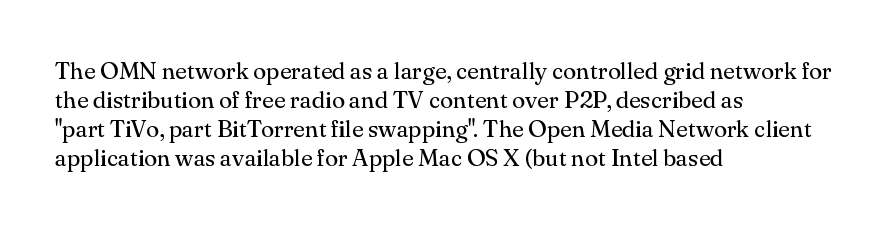
The strokes carry an ordinary text weight at most. Default kerning and tracking; the words read as compact shapes. The gap between lines stays unmarked. Does the lettering tilt? It doesn't — this is upright.
